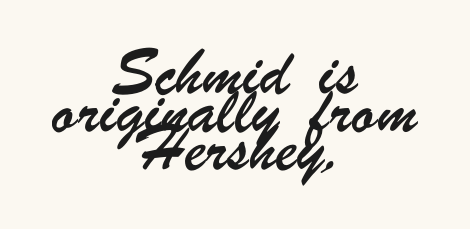
Q: Is the typeface a serif or a sans-serif typeface? A: Sans-serif.
Q: Is the text underlined? A: No.
Q: How is the paragraph aligned? A: Centered.
Q: Is the spacing between letters normal or unusually wide? A: Normal.
Q: Is the spacing between lines tight, normal or loose? A: Normal.
Q: Width (condensed, normal, or wide)? A: Condensed.
Q: Stroke contrast? A: Low.
Q: x-height? A: Small.
Q: Monospaced? A: No.
